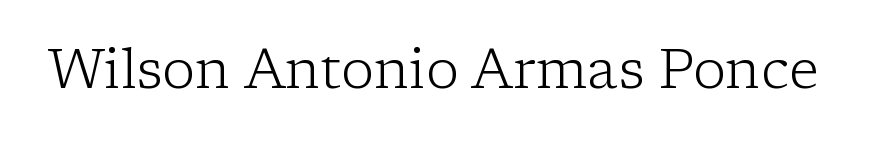
Q: Is the text bold? A: No.
Q: Is the text italic (slanted)? A: No, it is upright.
Q: Is the typeface a serif or a sans-serif typeface? A: Serif.
Q: Is the text underlined? A: No.
Q: Is the spacing between letters normal or unusually wide? A: Normal.
Q: Width (condensed, normal, or wide)? A: Normal.
Q: Stroke contrast? A: Low.
Q: x-height? A: Medium.
Q: Monospaced? A: No.
